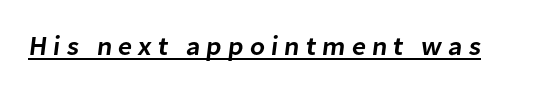
{"bold": "semi", "underline": "yes", "letter_spacing": "wide", "letter_spacing_em": 0.22, "glyph_px": 27}
